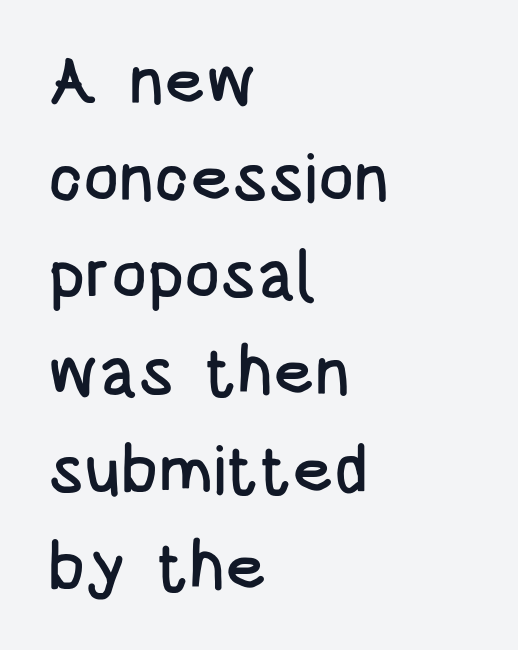
The image shows 67 px condensed sans-serif type, upright; set left-aligned, normal line spacing (1.45x), normal letter spacing, not underlined; low stroke contrast and a large x-height.
